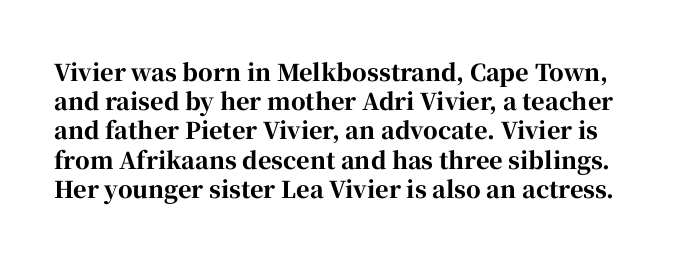
The image shows 23 px bold type, upright; set normal line spacing (1.27x), normal letter spacing, not underlined.
